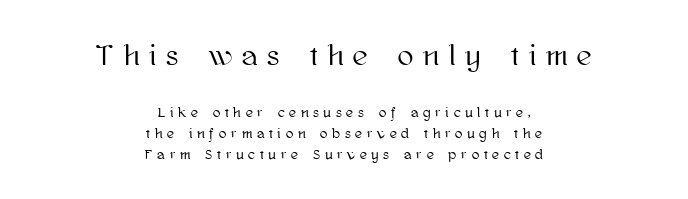
Q: Is the text italic (slanted)? A: No, it is upright.
Q: Is the text underlined? A: No.
Q: How is the paragraph aligned? A: Centered.
Q: Is the spacing between letters normal or unusually wide? A: Unusually wide.
Q: Is the spacing between lines tight, normal or loose? A: Normal.
Q: Which block of text is set in a larger size, the first (top) or the second (bottom)? A: The first (top) one.
Q: Width (condensed, normal, or wide)? A: Normal.
Q: Stroke contrast? A: High.
Q: x-height? A: Medium.
Q: Monospaced? A: No.
